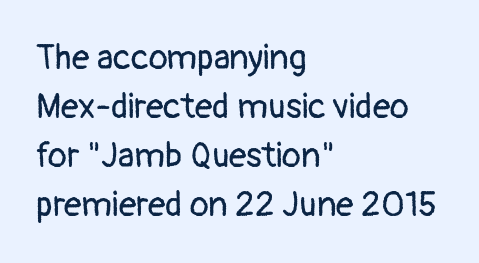
The image shows 35 px regular-weight sans-serif type, upright; set left-aligned, normal line spacing (1.4x), normal letter spacing, not underlined; low stroke contrast and a medium x-height.
